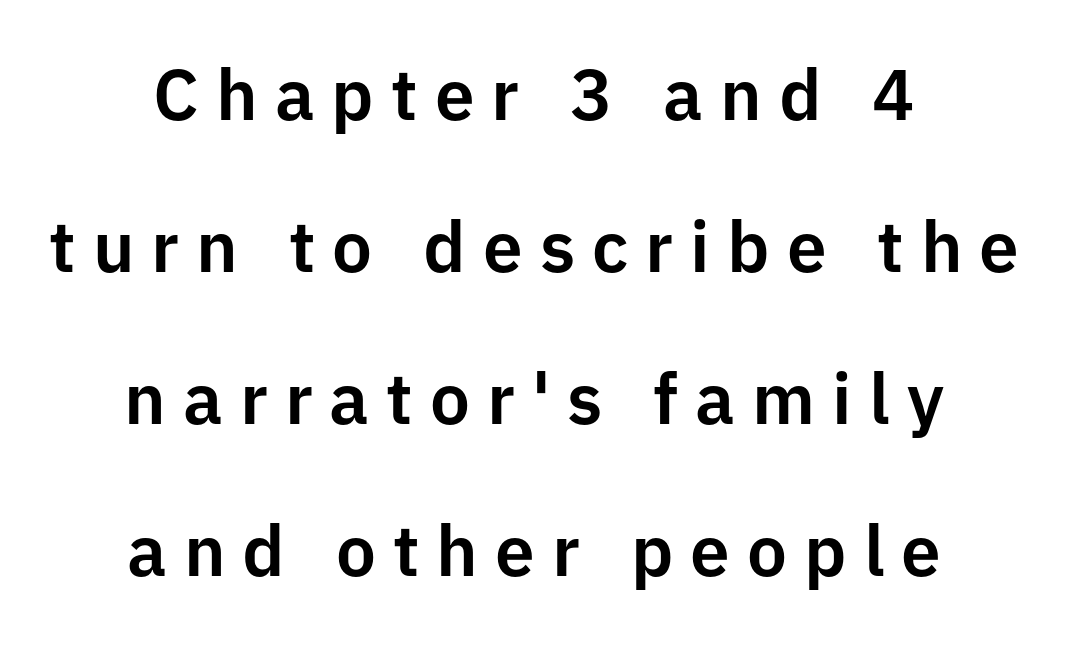
The image shows 71 px sans-serif type, upright; set centered, loose line spacing (2.14x), unusually wide letter spacing (+0.24 em), not underlined; low stroke contrast and a medium x-height.
